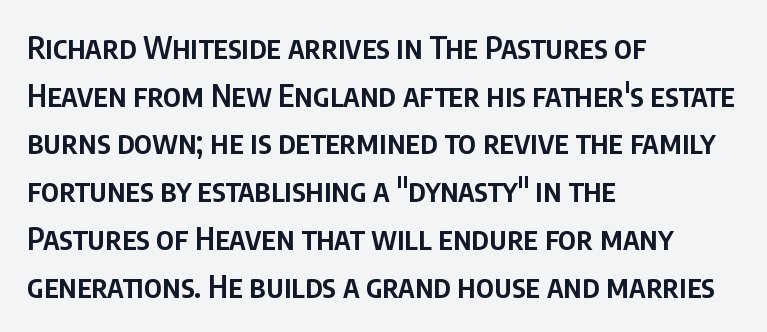
Q: Is the text bold? A: Semi-bold.
Q: Is the text italic (slanted)? A: No, it is upright.
Q: Is the typeface a serif or a sans-serif typeface? A: Sans-serif.
Q: Is the text underlined? A: No.
Q: How is the paragraph aligned? A: Left-aligned.
Q: Is the spacing between letters normal or unusually wide? A: Normal.
Q: Is the spacing between lines tight, normal or loose? A: Normal.
Q: Width (condensed, normal, or wide)? A: Condensed.
Q: Stroke contrast? A: Low.
Q: x-height? A: Large.
Q: Monospaced? A: No.
